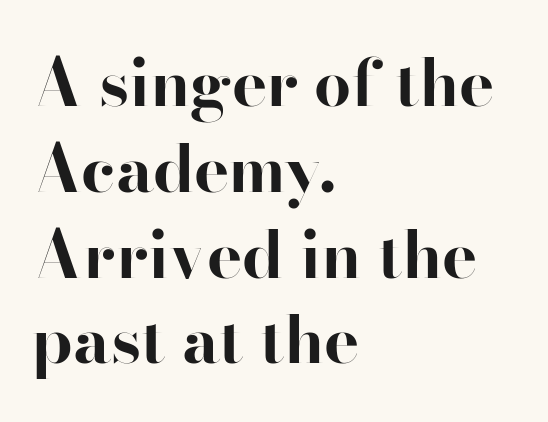
The space beneath each line is pristine and unruled. Note the varied advance widths — an 'i' is clearly narrower than an 'm'. As a designer I'd log this as weight 700, bold. Upright lettering throughout.
